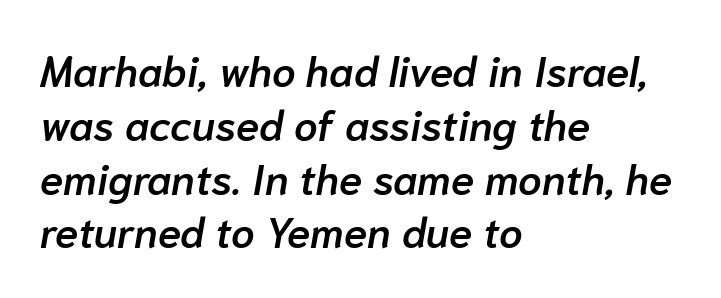
The image shows 42 px semibold type, italic (leaning right); set left-aligned, normal line spacing (1.28x), normal letter spacing, not underlined; low stroke contrast and a medium x-height.
